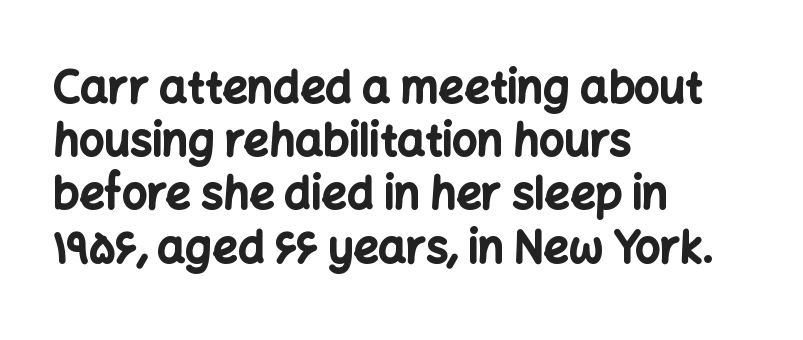
Q: Is the text bold? A: Yes.
Q: Is the text italic (slanted)? A: No, it is upright.
Q: Is the typeface a serif or a sans-serif typeface? A: Sans-serif.
Q: Is the text underlined? A: No.
Q: How is the paragraph aligned? A: Left-aligned.
Q: Is the spacing between letters normal or unusually wide? A: Normal.
Q: Width (condensed, normal, or wide)? A: Normal.
Q: Stroke contrast? A: Low.
Q: x-height? A: Medium.
Q: Monospaced? A: No.
